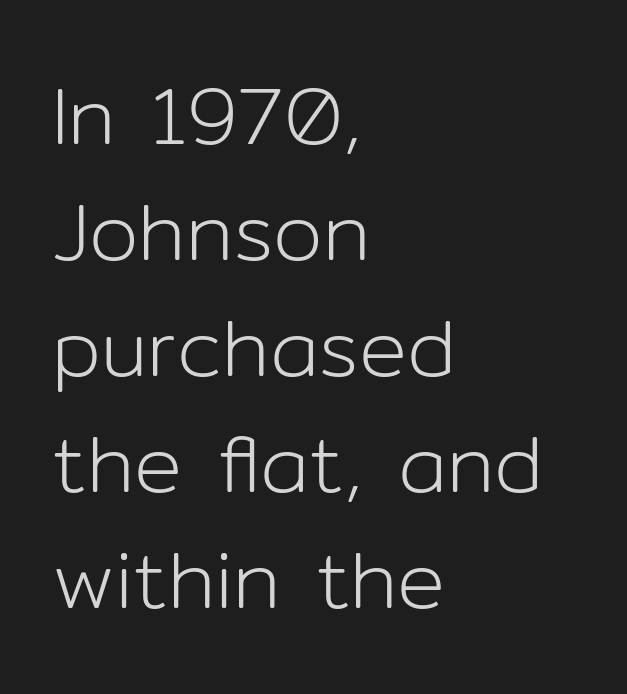
The image shows 80 px light sans-serif type, upright; set left-aligned, normal line spacing (1.45x), normal letter spacing, not underlined; low stroke contrast and a medium x-height.
